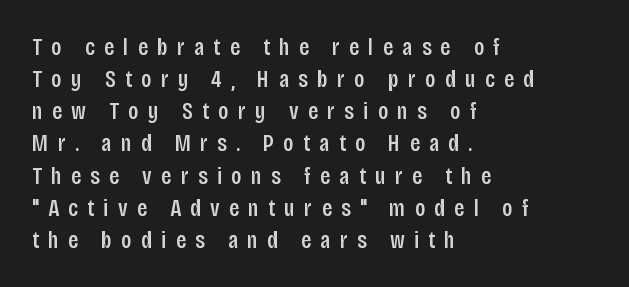
Q: Is the text italic (slanted)? A: No, it is upright.
Q: Is the text underlined? A: No.
Q: How is the paragraph aligned? A: Left-aligned.
Q: Is the spacing between letters normal or unusually wide? A: Unusually wide.
Q: Is the spacing between lines tight, normal or loose? A: Normal.
